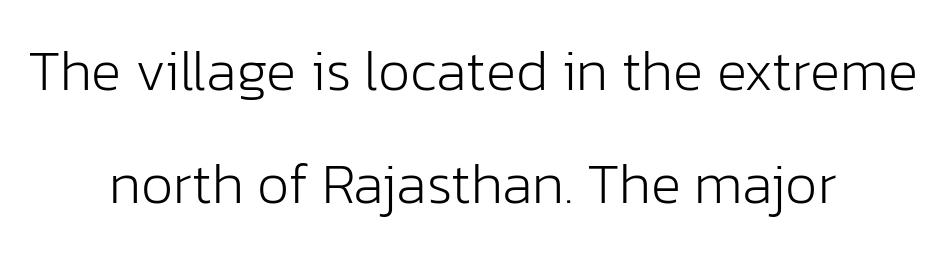
Stem width sits at or under what a default text font uses. The passage shown is typed in a proportional face where columns would drift. The line texture is even and compact thanks to regular tracking. Honestly, there is no underline to notice here at all. One-word summary of the alignment: center.
